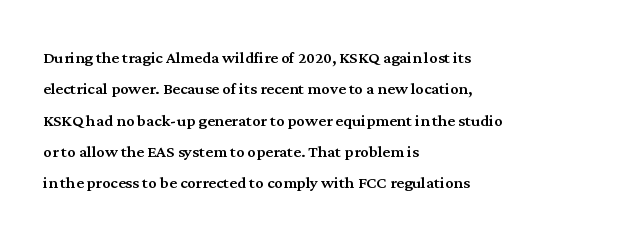
Q: Is the text italic (slanted)? A: No, it is upright.
Q: Is the text underlined? A: No.
Q: How is the paragraph aligned? A: Left-aligned.
Q: Is the spacing between letters normal or unusually wide? A: Normal.
Q: Is the spacing between lines tight, normal or loose? A: Normal.
